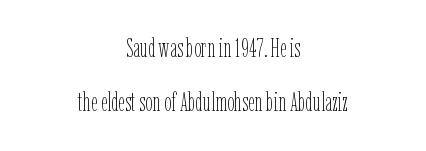
Q: Is the text bold? A: No.
Q: Is the text italic (slanted)? A: No, it is upright.
Q: Is the text underlined? A: No.
Q: How is the paragraph aligned? A: Centered.
Q: Is the spacing between letters normal or unusually wide? A: Normal.
Q: Is the spacing between lines tight, normal or loose? A: Loose.
